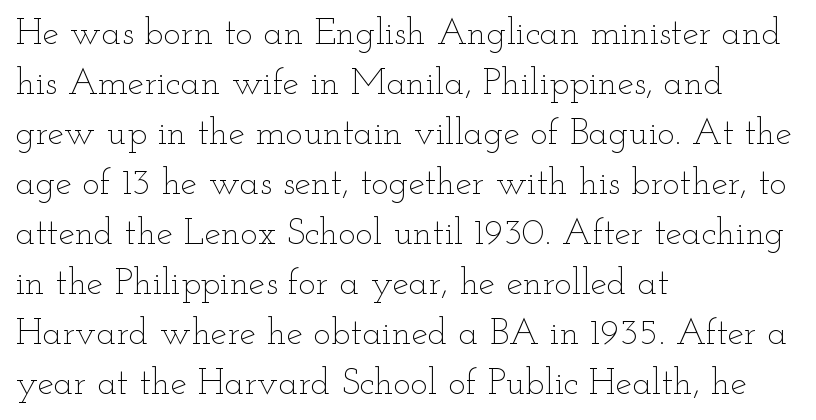
{"italic": "no", "bold": "no", "weight": "thin", "width": "wide", "stroke_contrast": "low", "x_height": "small", "monospaced": "no", "underline": "no", "align": "left", "line_spacing": "normal", "line_spacing_ratio": 1.35, "letter_spacing": "normal", "letter_spacing_em": 0.0, "glyph_px": 37}
